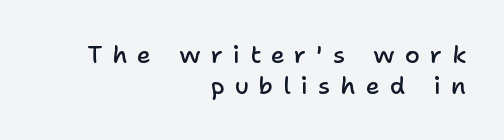
Q: Is the text bold? A: Semi-bold.
Q: Is the text italic (slanted)? A: No, it is upright.
Q: Is the text underlined? A: No.
Q: How is the paragraph aligned? A: Right-aligned.
Q: Is the spacing between letters normal or unusually wide? A: Unusually wide.
Q: Is the spacing between lines tight, normal or loose? A: Normal.
